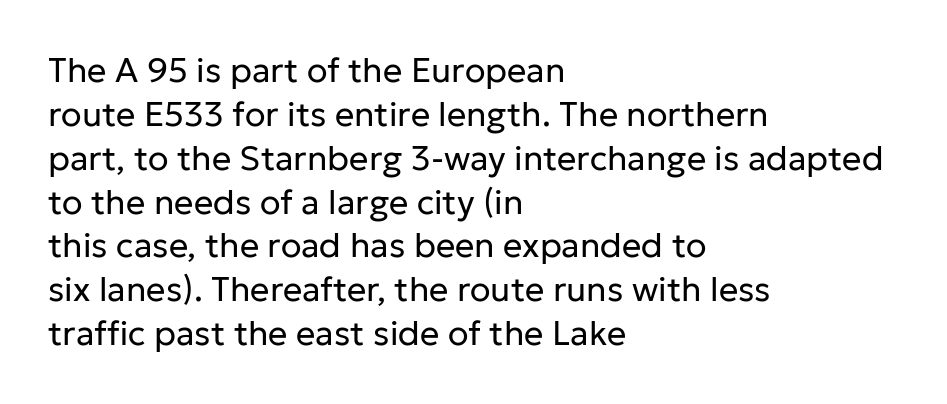
{"serif": "no", "italic": "no", "bold": "no", "weight": "regular", "width": "normal", "stroke_contrast": "low", "x_height": "medium", "monospaced": "no", "underline": "no", "align": "left", "line_spacing": "normal", "line_spacing_ratio": 1.29, "letter_spacing": "normal", "letter_spacing_em": 0.0, "glyph_px": 34}
